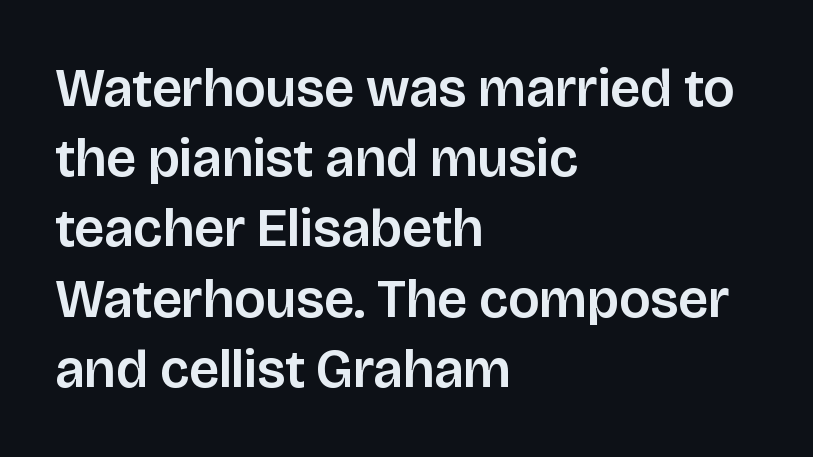
The image shows 54 px sans-serif type, upright; set left-aligned, normal line spacing (1.3x), normal letter spacing, not underlined; low stroke contrast and a large x-height.
